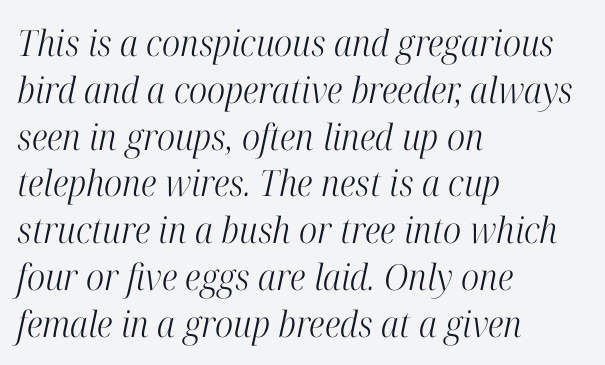
The image shows 36 px light, condensed serif type, italic (leaning right); set left-aligned, normal line spacing (1.3x), normal letter spacing, not underlined; high stroke contrast and a medium x-height.
